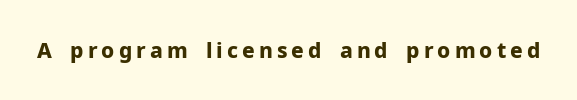
The image shows 21 px bold type, upright; set not underlined.
